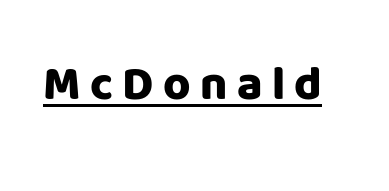
The image shows 47 px sans-serif type, upright; set unusually wide letter spacing (+0.2 em), underlined; low stroke contrast and a large x-height.
